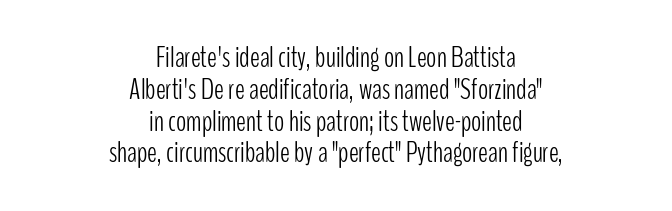
Think of a printed novel: that variable character pitch is what you see here. These lines are composed in type without serifs. Leading is clearly below the norm, producing a dense column. Glyph-to-glyph distance matches everyday printed text. No italicization has been applied; the sample stays upright.
